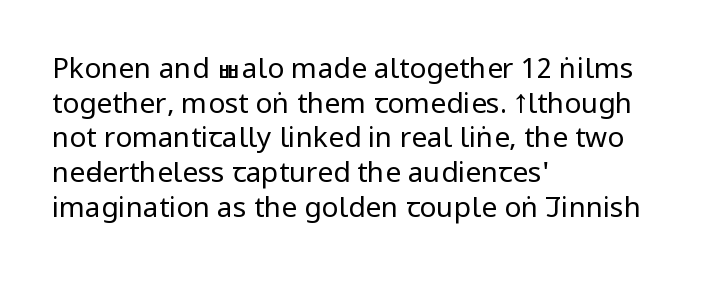
Notice how the stems are strictly vertical — no italics here. Where is the straight margin? On the left. These lines are rendered in a variable-pitch font. Check the space under the baseline: it is left empty.
